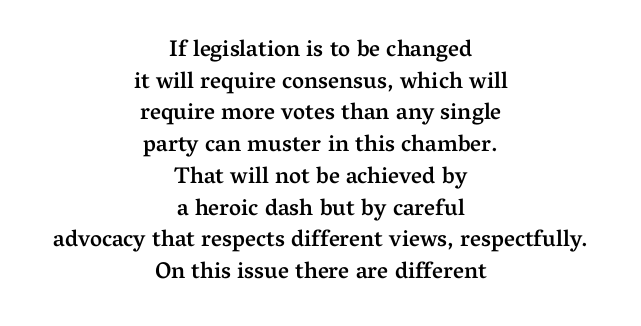
{"italic": "no", "bold": "semi", "underline": "no", "align": "center", "line_spacing": "normal", "line_spacing_ratio": 1.38, "letter_spacing": "normal", "letter_spacing_em": 0.0, "glyph_px": 23}
